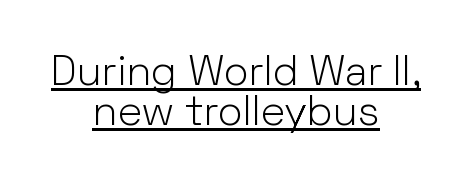
{"serif": "no", "italic": "no", "bold": "no", "weight": "light", "width": "normal", "stroke_contrast": "low", "x_height": "medium", "monospaced": "no", "underline": "yes", "align": "center", "line_spacing": "tight", "line_spacing_ratio": 0.96, "letter_spacing": "normal", "letter_spacing_em": 0.0, "glyph_px": 42}
